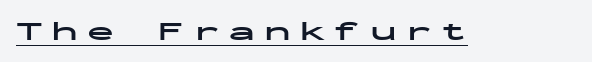
Q: Is the text bold? A: Yes.
Q: Is the text italic (slanted)? A: No, it is upright.
Q: Is the text underlined? A: Yes.
Q: Is the spacing between letters normal or unusually wide? A: Unusually wide.
